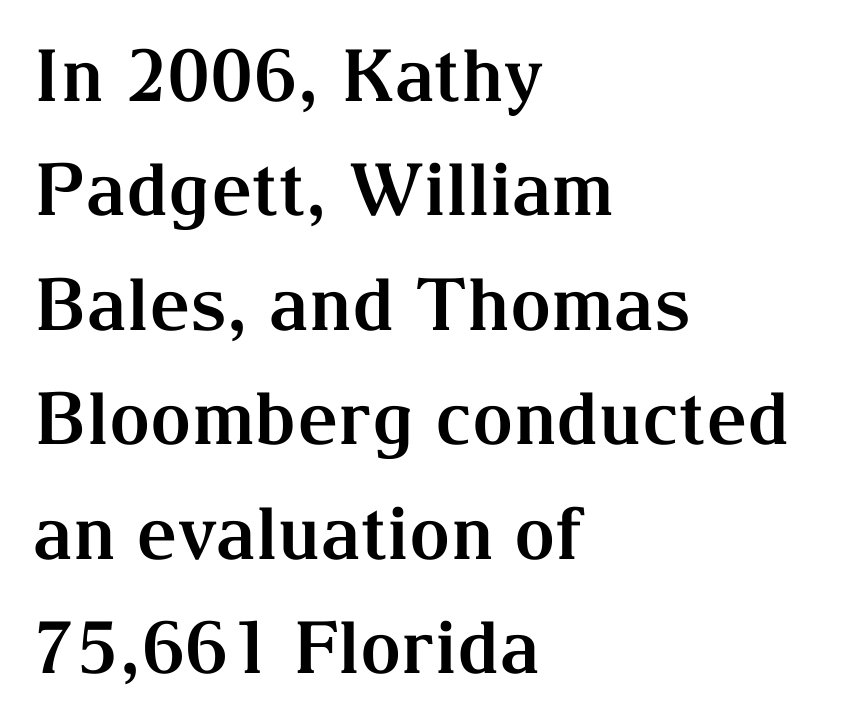
{"serif": "yes", "italic": "no", "bold": "yes", "weight": "bold", "width": "normal", "stroke_contrast": "medium", "x_height": "medium", "monospaced": "no", "underline": "no", "align": "left", "line_spacing": "normal", "line_spacing_ratio": 1.59, "letter_spacing": "normal", "letter_spacing_em": 0.0, "glyph_px": 72}
